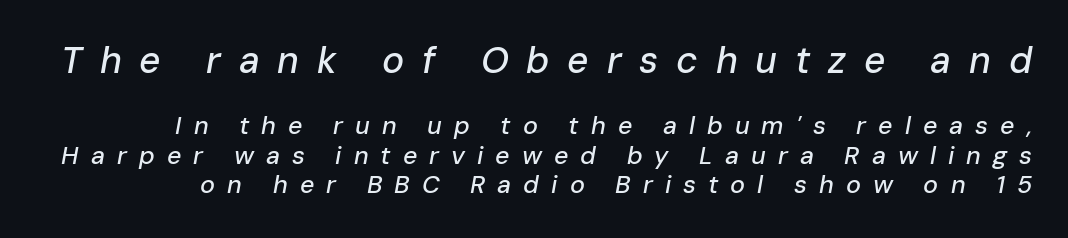
The image shows 37 px text type, italic (leaning right); set line spacing 1.18x, unusually wide letter spacing (+0.48 em), not underlined; the first (top) block is 1.48x larger; low stroke contrast and a medium x-height.
